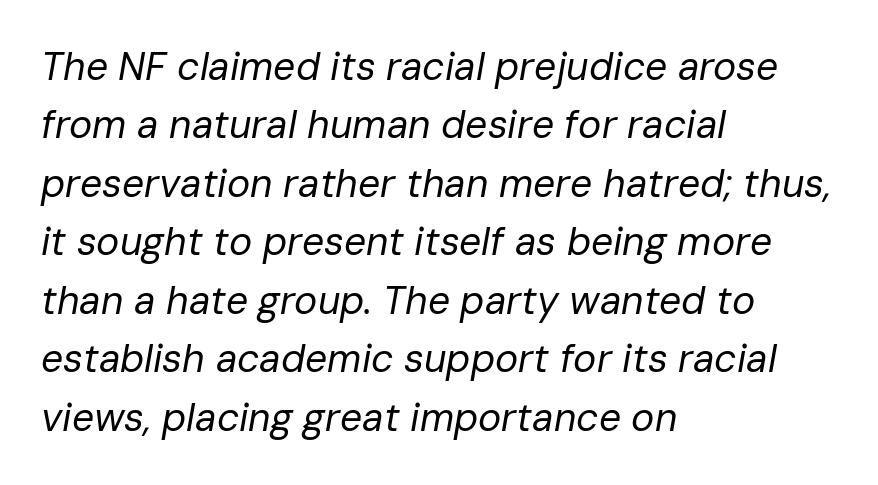
A typesetter would mark this as italic. Line starts are locked; line ends wander. The baseline area is clear. Character widths vary here, with narrow letters taking less room than wide ones.
